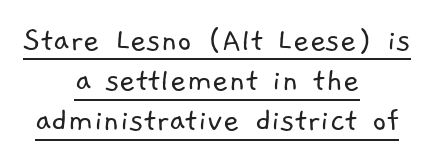
{"serif": "no", "bold": "no", "weight": "light", "width": "normal", "stroke_contrast": "low", "x_height": "medium", "monospaced": "no", "underline": "yes", "align": "center", "line_spacing": "tight", "line_spacing_ratio": 1.15, "letter_spacing": "normal", "letter_spacing_em": 0.0, "glyph_px": 35}
